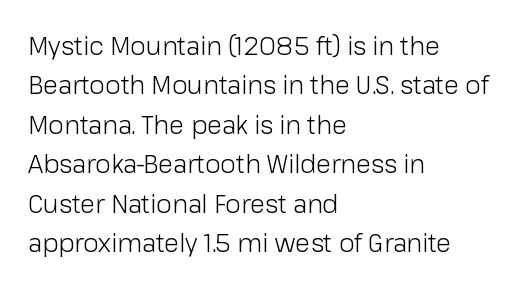
This block has exactly the height ordinary leading produces. Heft: none added — not bold. The face used here is rendered with its standard letterfit. Horizontally, the lines are justified to the leading edge only.
